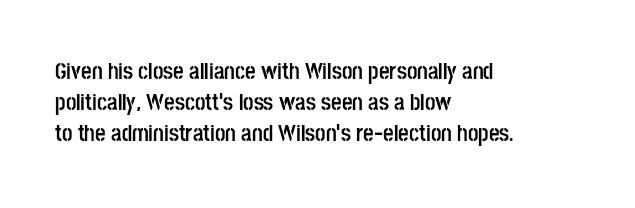
Q: Is the text bold? A: Yes.
Q: Is the text italic (slanted)? A: No, it is upright.
Q: Is the text underlined? A: No.
Q: How is the paragraph aligned? A: Left-aligned.
Q: Is the spacing between letters normal or unusually wide? A: Normal.
Q: Is the spacing between lines tight, normal or loose? A: Normal.
